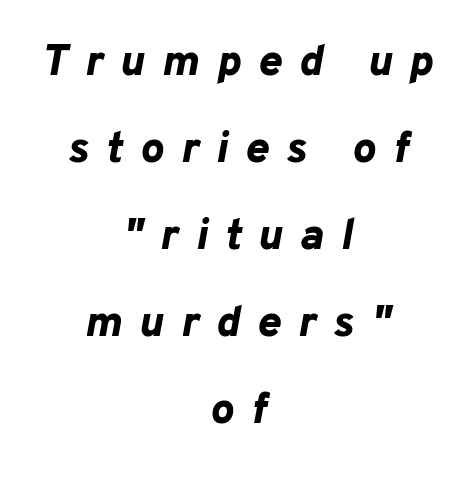
Stroke thickness is high; the sample reads as a true bold. When letters slant like this, we call the style italic. Each letter keeps its own natural width here, so spacing adapts to shape. Layout note: lines centered. The letters are spread apart with noticeably loose tracking. Type without underlining.
